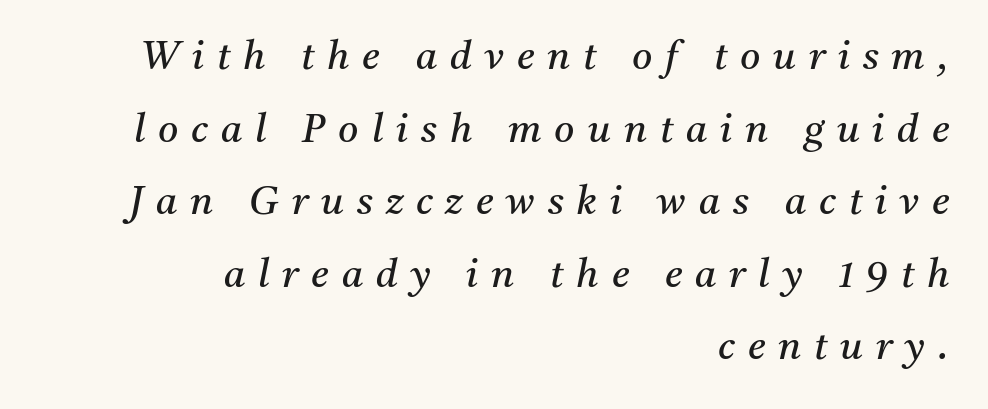
The image shows 39 px regular-weight serif type, italic (leaning right); set right-aligned, line spacing 1.86x, unusually wide letter spacing (+0.33 em), not underlined; medium stroke contrast and a medium x-height.
